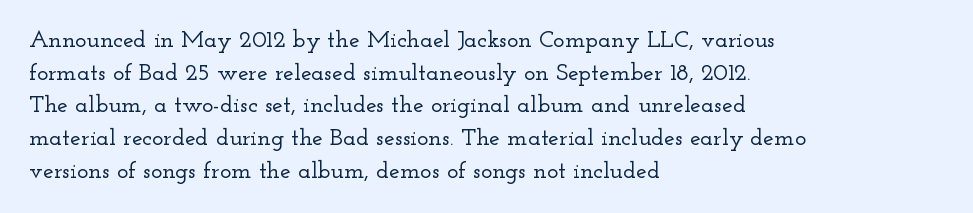
Q: Is the text italic (slanted)? A: No, it is upright.
Q: Is the text underlined? A: No.
Q: How is the paragraph aligned? A: Left-aligned.
Q: Is the spacing between letters normal or unusually wide? A: Normal.
Q: Is the spacing between lines tight, normal or loose? A: Normal.
